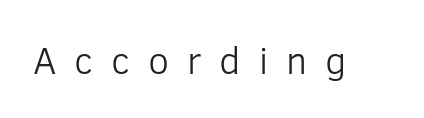
{"serif": "no", "italic": "no", "bold": "no", "weight": "light", "width": "normal", "stroke_contrast": "low", "x_height": "medium", "monospaced": "no", "underline": "no", "letter_spacing": "wide", "letter_spacing_em": 0.47, "glyph_px": 38}
